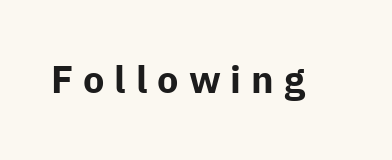
{"serif": "no", "italic": "no", "bold": "yes", "weight": "bold", "width": "normal", "stroke_contrast": "low", "x_height": "medium", "monospaced": "no", "underline": "no", "letter_spacing": "wide", "letter_spacing_em": 0.26, "glyph_px": 38}
